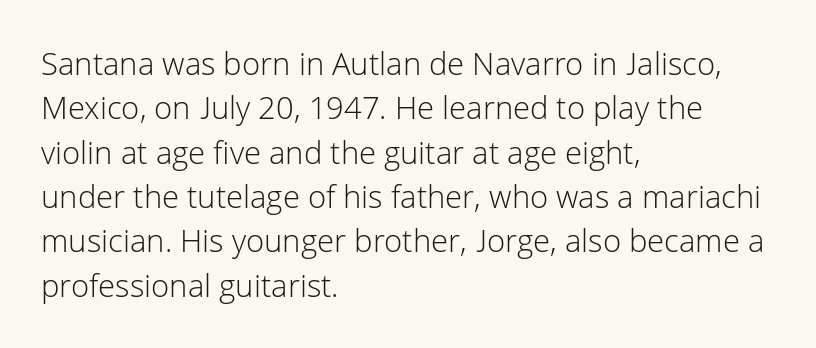
Q: Is the text bold? A: No.
Q: Is the text italic (slanted)? A: No, it is upright.
Q: Is the typeface a serif or a sans-serif typeface? A: Sans-serif.
Q: Is the text underlined? A: No.
Q: How is the paragraph aligned? A: Left-aligned.
Q: Is the spacing between letters normal or unusually wide? A: Normal.
Q: Is the spacing between lines tight, normal or loose? A: Normal.
Q: Width (condensed, normal, or wide)? A: Normal.
Q: Stroke contrast? A: Low.
Q: x-height? A: Medium.
Q: Monospaced? A: No.
